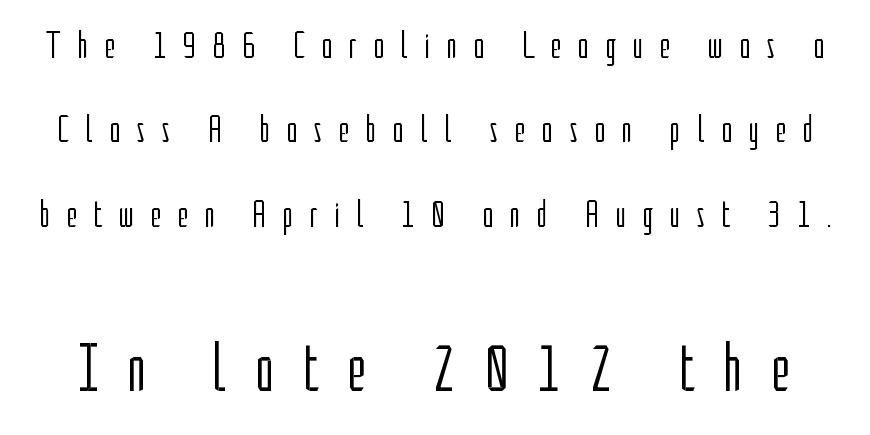
Q: Is the text bold? A: No.
Q: Is the text italic (slanted)? A: No, it is upright.
Q: Is the typeface a serif or a sans-serif typeface? A: Sans-serif.
Q: Is the text underlined? A: No.
Q: Is the spacing between letters normal or unusually wide? A: Unusually wide.
Q: Is the spacing between lines tight, normal or loose? A: Loose.
Q: Which block of text is set in a larger size, the first (top) or the second (bottom)? A: The second (bottom) one.
Q: Width (condensed, normal, or wide)? A: Condensed.
Q: Stroke contrast? A: Low.
Q: x-height? A: Medium.
Q: Monospaced? A: No.
